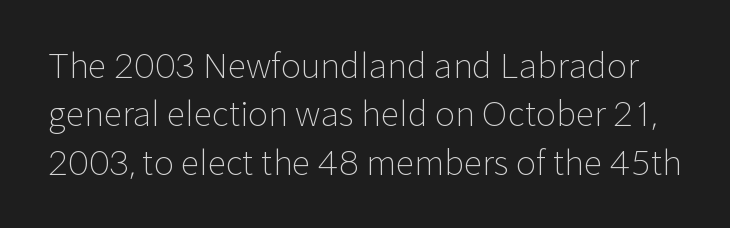
Q: Is the text bold? A: No.
Q: Is the text italic (slanted)? A: No, it is upright.
Q: Is the typeface a serif or a sans-serif typeface? A: Sans-serif.
Q: Is the text underlined? A: No.
Q: Is the spacing between letters normal or unusually wide? A: Normal.
Q: Is the spacing between lines tight, normal or loose? A: Normal.
Q: Width (condensed, normal, or wide)? A: Normal.
Q: Stroke contrast? A: Low.
Q: x-height? A: Medium.
Q: Monospaced? A: No.
